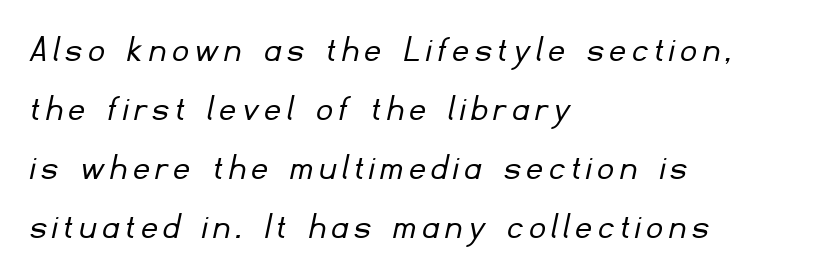
{"serif": "no", "bold": "no", "weight": "light", "width": "normal", "stroke_contrast": "low", "x_height": "small", "monospaced": "no", "underline": "no", "align": "left", "line_spacing": "normal", "line_spacing_ratio": 1.51, "glyph_px": 39}
